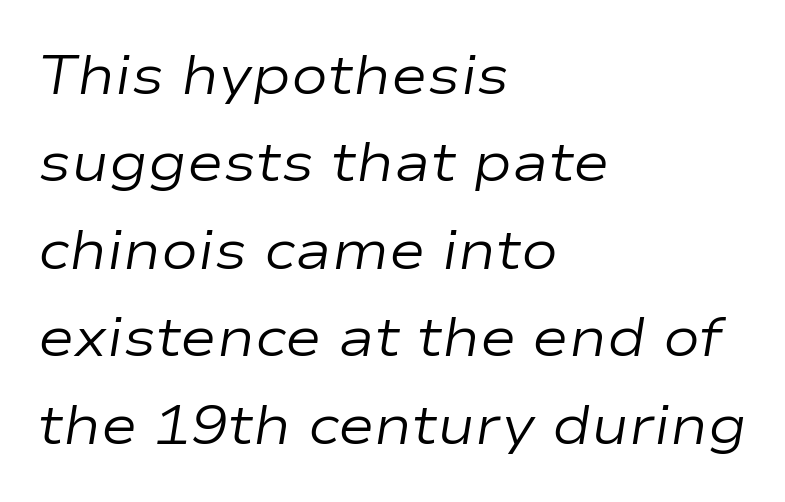
The image shows 55 px regular-weight, wide type, italic (leaning right); set left-aligned, normal line spacing (1.59x), normal letter spacing, not underlined; low stroke contrast and a medium x-height.
